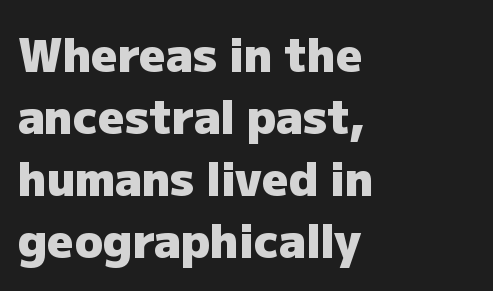
Q: Is the text bold? A: Yes.
Q: Is the text italic (slanted)? A: No, it is upright.
Q: Is the typeface a serif or a sans-serif typeface? A: Sans-serif.
Q: Is the text underlined? A: No.
Q: How is the paragraph aligned? A: Left-aligned.
Q: Is the spacing between letters normal or unusually wide? A: Normal.
Q: Is the spacing between lines tight, normal or loose? A: Normal.
Q: Width (condensed, normal, or wide)? A: Normal.
Q: Stroke contrast? A: Low.
Q: x-height? A: Medium.
Q: Monospaced? A: No.
